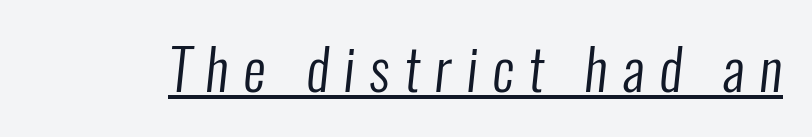
{"serif": "no", "bold": "no", "weight": "regular", "width": "condensed", "stroke_contrast": "low", "x_height": "medium", "monospaced": "no", "underline": "yes", "letter_spacing": "wide", "letter_spacing_em": 0.26, "glyph_px": 56}
